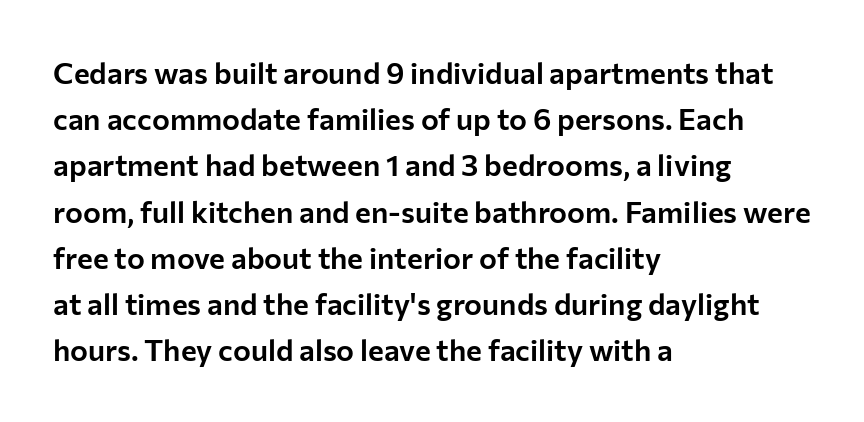
{"serif": "no", "italic": "no", "width": "normal", "stroke_contrast": "low", "x_height": "medium", "monospaced": "no", "underline": "no", "align": "left", "line_spacing": "normal", "line_spacing_ratio": 1.54, "letter_spacing": "normal", "letter_spacing_em": 0.0, "glyph_px": 30}
